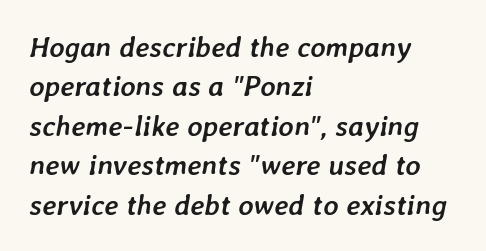
Notice how the stems are inclined rather than vertical — that's the hallmark of italics. Whoever set this chose a conventional vertical rhythm. The baseline area is clear. The passage shown is typed in a proportional face where columns would drift.
